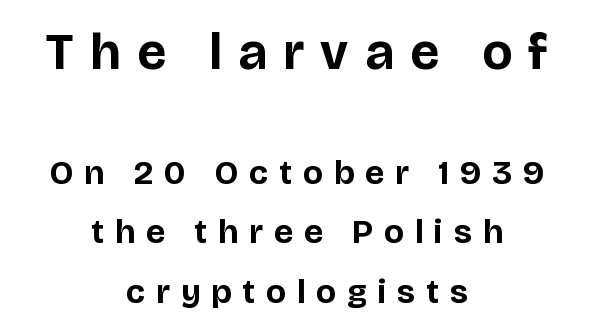
The image shows 51 px bold sans-serif type, upright; set centered, line spacing 1.76x, unusually wide letter spacing (+0.32 em), not underlined; the first (top) block is 1.5x larger; low stroke contrast and a large x-height.
